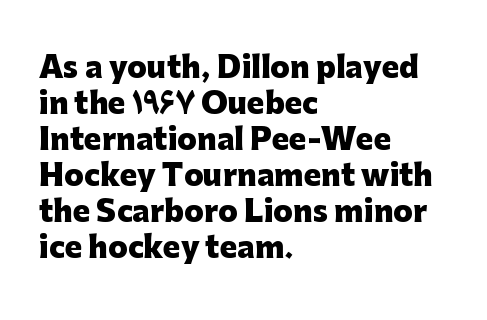
Q: Is the text bold? A: Yes.
Q: Is the text italic (slanted)? A: No, it is upright.
Q: Is the typeface a serif or a sans-serif typeface? A: Sans-serif.
Q: Is the text underlined? A: No.
Q: How is the paragraph aligned? A: Left-aligned.
Q: Is the spacing between letters normal or unusually wide? A: Normal.
Q: Width (condensed, normal, or wide)? A: Normal.
Q: Stroke contrast? A: Low.
Q: x-height? A: Medium.
Q: Monospaced? A: No.
